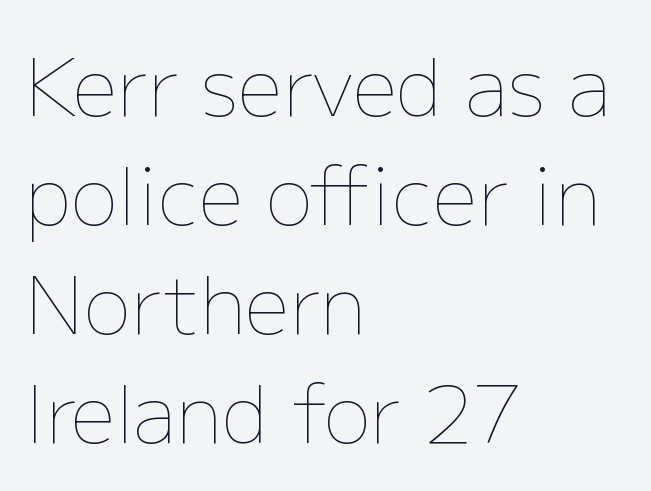
{"italic": "no", "bold": "no", "weight": "thin", "width": "normal", "stroke_contrast": "low", "x_height": "medium", "monospaced": "no", "underline": "no", "align": "left", "line_spacing": "normal", "line_spacing_ratio": 1.38, "letter_spacing": "normal", "letter_spacing_em": 0.0, "glyph_px": 79}
